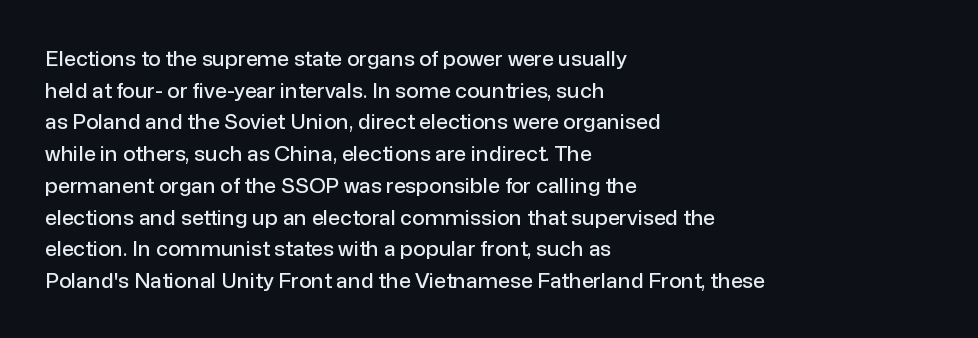
{"italic": "no", "underline": "no", "align": "left", "line_spacing": "normal", "line_spacing_ratio": 1.51, "letter_spacing": "normal", "letter_spacing_em": 0.0, "glyph_px": 21}
